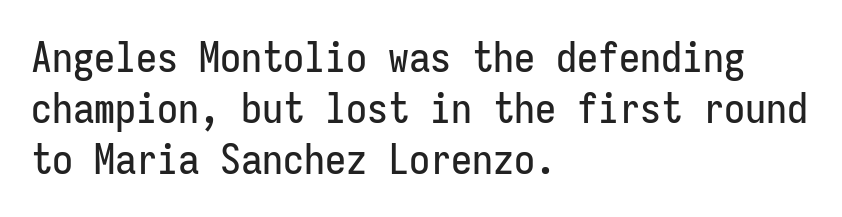
Q: Is the text italic (slanted)? A: No, it is upright.
Q: Is the typeface a serif or a sans-serif typeface? A: Sans-serif.
Q: Is the text underlined? A: No.
Q: How is the paragraph aligned? A: Left-aligned.
Q: Is the spacing between letters normal or unusually wide? A: Normal.
Q: Width (condensed, normal, or wide)? A: Condensed.
Q: Stroke contrast? A: Low.
Q: x-height? A: Medium.
Q: Monospaced? A: Yes.
